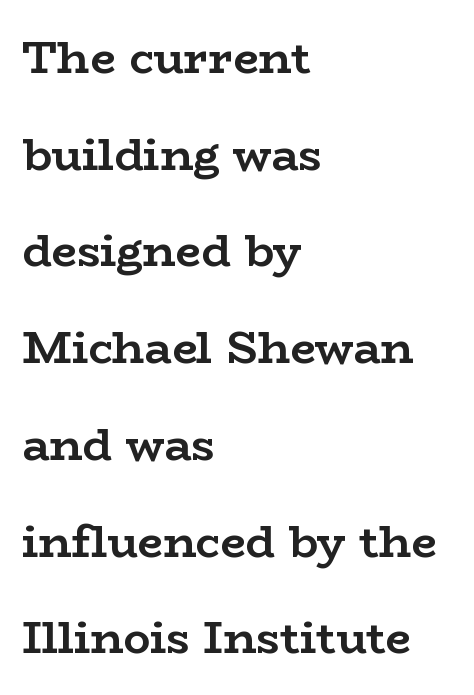
{"serif": "yes", "italic": "no", "bold": "yes", "weight": "semibold", "width": "wide", "stroke_contrast": "low", "x_height": "medium", "monospaced": "no", "underline": "no", "align": "left", "line_spacing": "loose", "line_spacing_ratio": 2.15, "letter_spacing": "normal", "letter_spacing_em": 0.0, "glyph_px": 45}
